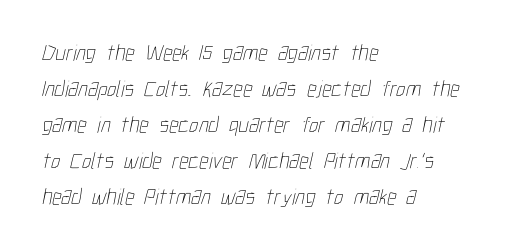
The image shows 23 px text type; set left-aligned, normal line spacing (1.57x), normal letter spacing, not underlined.
